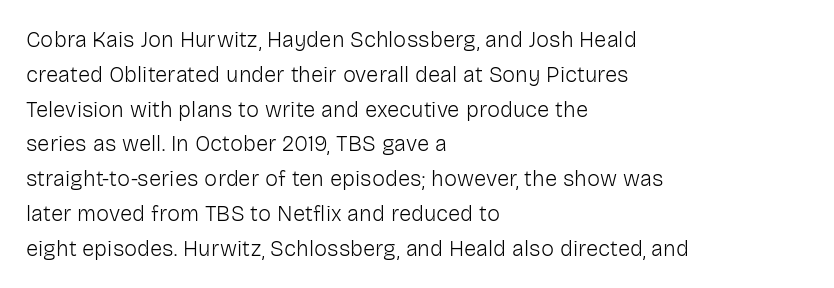
The image shows 22 px text type, upright; set left-aligned, normal line spacing (1.58x), normal letter spacing, not underlined.
